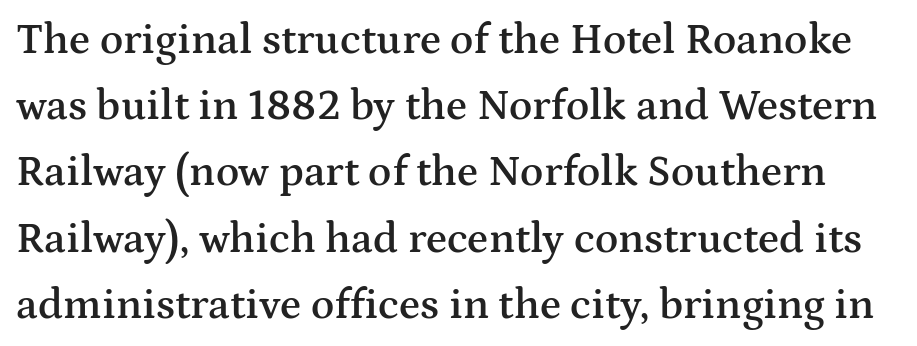
Q: Is the text bold? A: Semi-bold.
Q: Is the text italic (slanted)? A: No, it is upright.
Q: Is the typeface a serif or a sans-serif typeface? A: Serif.
Q: Is the text underlined? A: No.
Q: Is the spacing between letters normal or unusually wide? A: Normal.
Q: Is the spacing between lines tight, normal or loose? A: Normal.
Q: Width (condensed, normal, or wide)? A: Wide.
Q: Stroke contrast? A: Medium.
Q: x-height? A: Medium.
Q: Monospaced? A: No.
